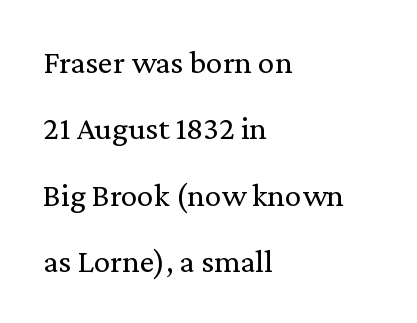
Q: Is the text bold? A: No.
Q: Is the text italic (slanted)? A: No, it is upright.
Q: Is the typeface a serif or a sans-serif typeface? A: Serif.
Q: Is the text underlined? A: No.
Q: How is the paragraph aligned? A: Left-aligned.
Q: Is the spacing between letters normal or unusually wide? A: Normal.
Q: Is the spacing between lines tight, normal or loose? A: Loose.
Q: Width (condensed, normal, or wide)? A: Normal.
Q: Stroke contrast? A: Low.
Q: x-height? A: Medium.
Q: Monospaced? A: No.
